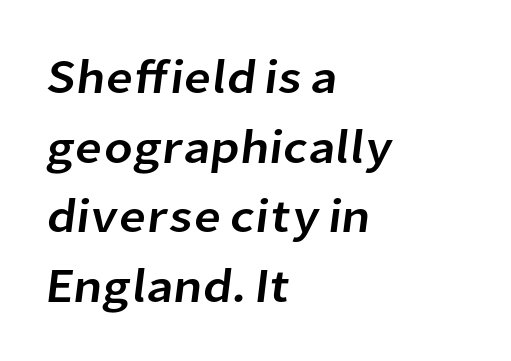
The image shows 48 px sans-serif type; set left-aligned, normal line spacing (1.45x), normal letter spacing, not underlined; low stroke contrast and a medium x-height.
